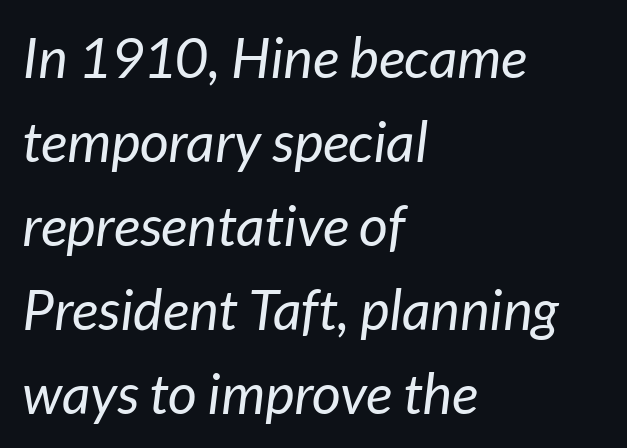
{"italic": "yes", "lean": "right", "slant_degrees": 7, "bold": "no", "weight": "regular", "width": "normal", "stroke_contrast": "low", "x_height": "medium", "monospaced": "no", "underline": "no", "align": "left", "line_spacing": "normal", "line_spacing_ratio": 1.5, "letter_spacing": "normal", "letter_spacing_em": 0.0, "glyph_px": 56}
